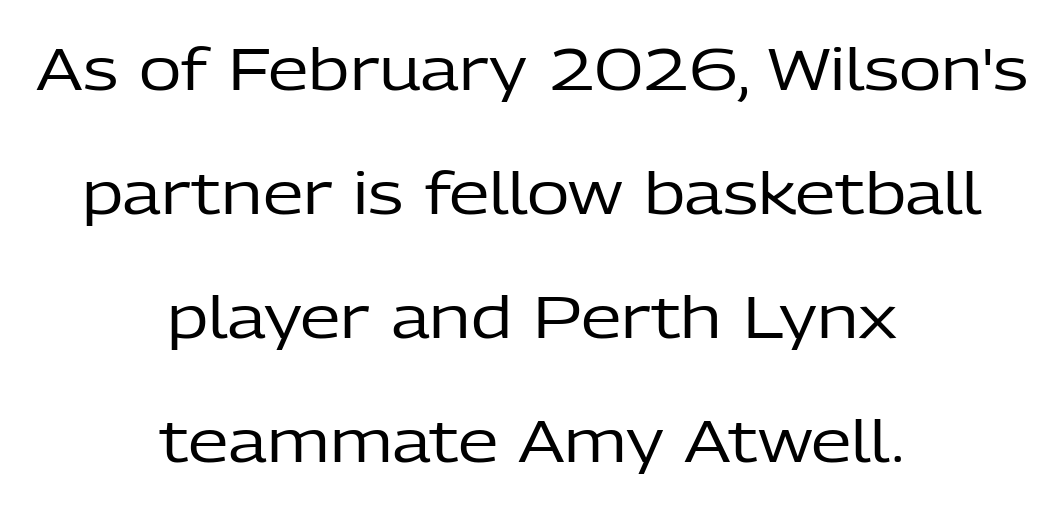
The passage shown is typeset with a sans-serif family. Inter-character spacing is left at the font's built-in metrics. Each letter keeps its own natural width here, so spacing adapts to shape. Short and long lines alike share a common midpoint. This reads as an unemphasized weight, regular at the heaviest. The typography opts for an upright posture over an oblique one.
